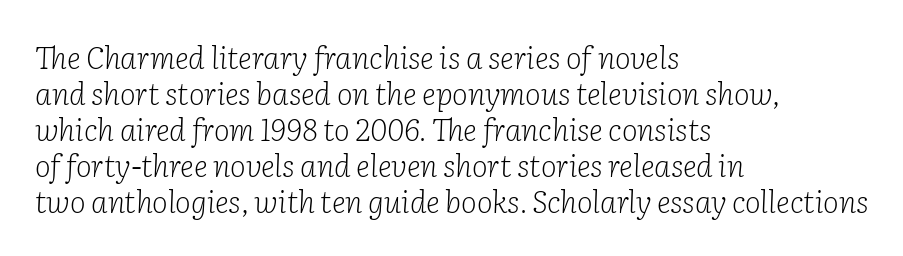
The image shows 30 px light serif type, italic (leaning right); set left-aligned, line spacing 1.2x, normal letter spacing, not underlined; low stroke contrast and a medium x-height.
